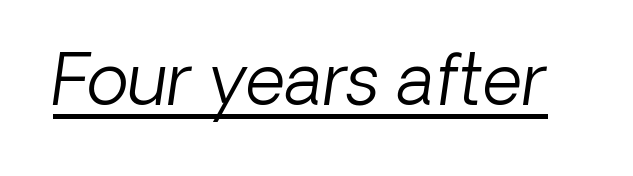
Honestly, the underline is the first thing you notice here. The line texture is even and compact thanks to regular tracking. Grotesque or geometric, the face here clearly has no serifs. Weight: regular or lighter. The passage shown is typed in a proportional face where columns would drift.
